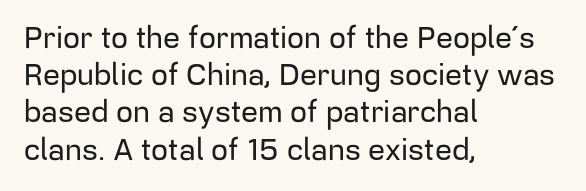
The image shows 30 px sans-serif type, upright; set left-aligned, line spacing 1.24x, normal letter spacing, not underlined; low stroke contrast and a medium x-height.
